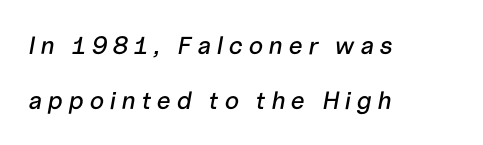
You can tell it's italic because the verticals aren't actually vertical. In terms of letterspacing, this is a distinctly airy, spread setting. Descenders hang freely into open space. Is the block centered? No — it sits flush against the left margin. The lines are spread far apart with generous leading.
